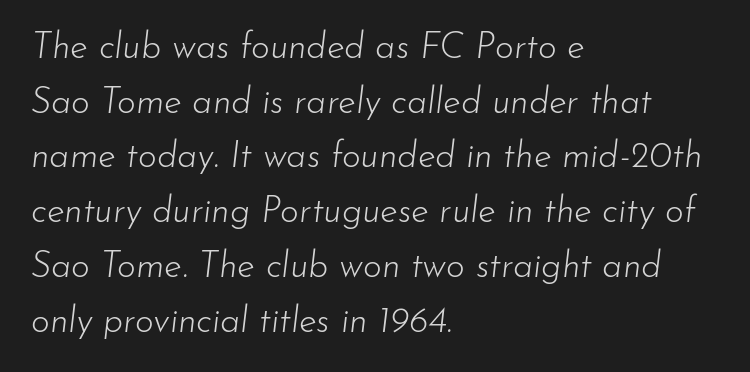
Q: Is the text bold? A: No.
Q: Is the text italic (slanted)? A: Yes, it leans right by about 7 degrees.
Q: Is the text underlined? A: No.
Q: How is the paragraph aligned? A: Left-aligned.
Q: Is the spacing between letters normal or unusually wide? A: Normal.
Q: Is the spacing between lines tight, normal or loose? A: Normal.
Q: Width (condensed, normal, or wide)? A: Normal.
Q: Stroke contrast? A: Low.
Q: x-height? A: Small.
Q: Monospaced? A: No.
